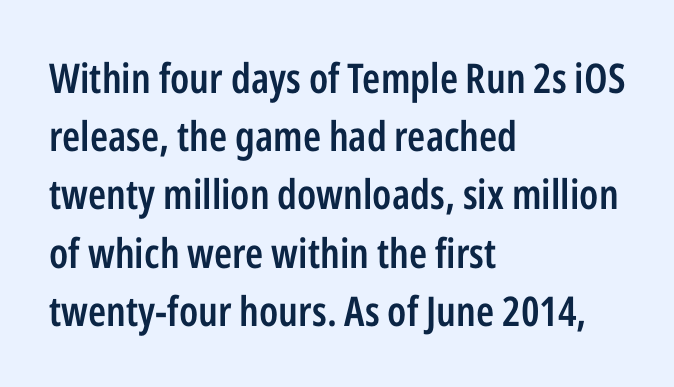
The image shows 41 px semibold, condensed sans-serif type, upright; set left-aligned, normal line spacing (1.42x), normal letter spacing, not underlined; low stroke contrast and a medium x-height.
